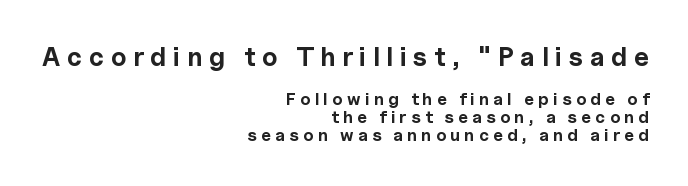
{"italic": "no", "bold": "yes", "underline": "no", "align": "right", "line_spacing": "tight", "line_spacing_ratio": 1.06, "letter_spacing": "wide", "letter_spacing_em": 0.26, "larger_block": "first", "size_ratio": 1.53, "glyph_px": 26}
